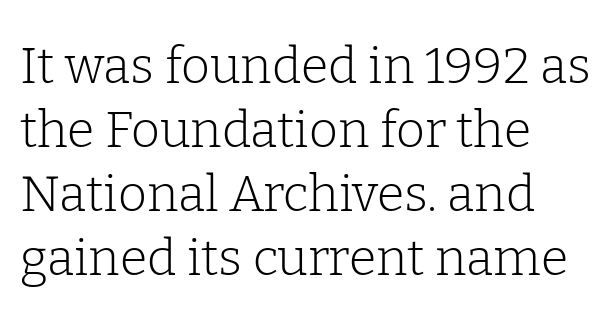
The image shows 50 px light serif type, upright; set left-aligned, normal line spacing (1.28x), normal letter spacing, not underlined; low stroke contrast and a medium x-height.
